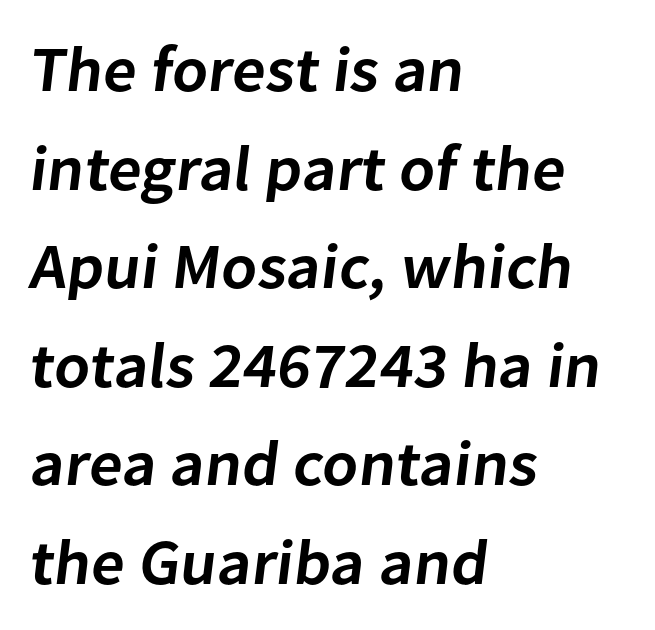
The image shows 64 px semibold sans-serif type; set left-aligned, normal line spacing (1.54x), normal letter spacing, not underlined; low stroke contrast and a medium x-height.
